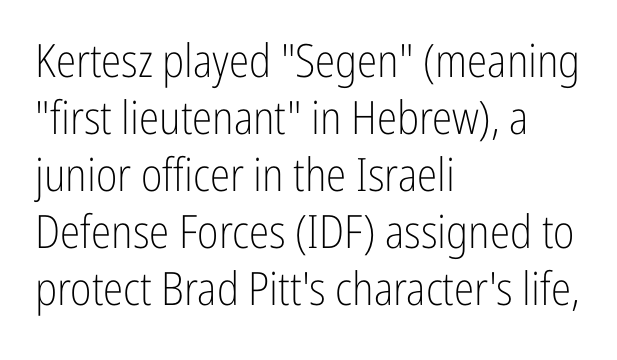
Is the type heavy? It reads as light-to-regular instead. Every stem runs plumb, perpendicular to the baseline. Caption: standard tracking, unaltered. The rendering shows plain stroke endings on the letterforms — a sans-serif design.
